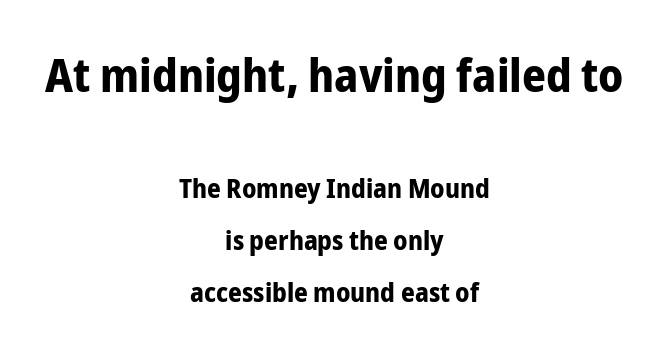
{"serif": "no", "italic": "no", "bold": "yes", "weight": "bold", "width": "condensed", "stroke_contrast": "low", "x_height": "medium", "monospaced": "no", "underline": "no", "align": "center", "line_spacing": "loose", "line_spacing_ratio": 1.92, "letter_spacing": "normal", "letter_spacing_em": 0.0, "larger_block": "first", "size_ratio": 1.74, "glyph_px": 47}
